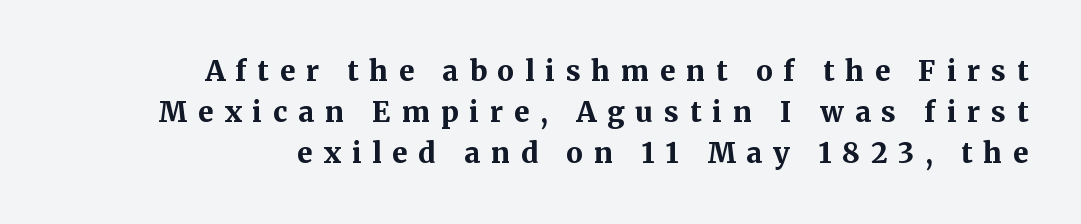
Look at the stroke-to-counter ratio: heavy, a bold. Here the glyphs are tracked loosely, breaking word shapes into spaced letters. Clear beneath every line of the passage. The block of text has a typical density, with ordinary space between rows.
